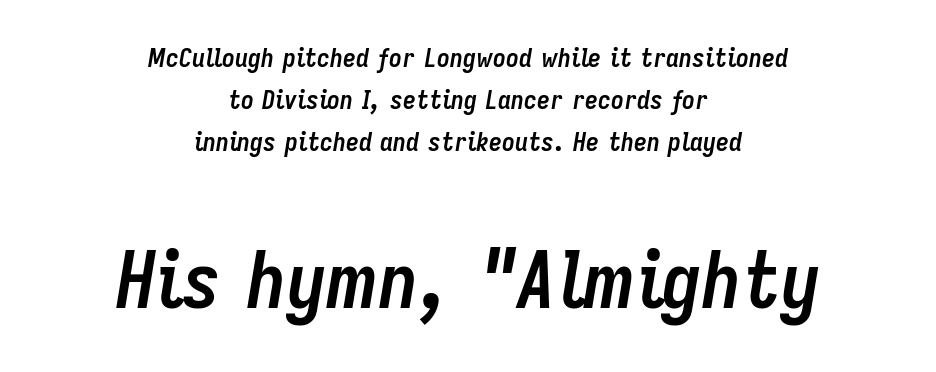
The image shows 79 px semibold, condensed type, italic (leaning right); set centered, normal line spacing (1.62x), normal letter spacing, not underlined; the second (bottom) block is 3.04x larger; low stroke contrast and a medium x-height.
